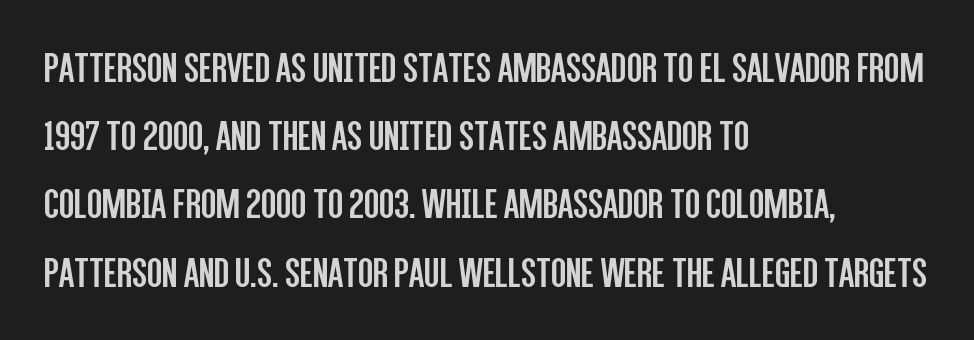
The image shows 44 px regular-weight, condensed sans-serif type, upright; set left-aligned, normal line spacing (1.55x), normal letter spacing, not underlined; low stroke contrast and a large x-height.
